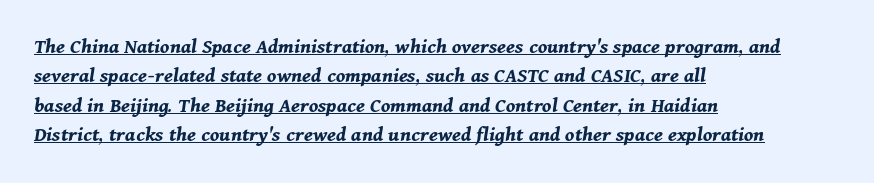
Line beginnings align vertically; line endings do not. In terms of leading, this rendering sits right in the middle. This sample carries an underscore along the baseline area. The passage shown leans; its letterforms are oblique. These lines carry a lot of weight — the face is fully bold. The horizontal fit of the characters is conventional and even.
